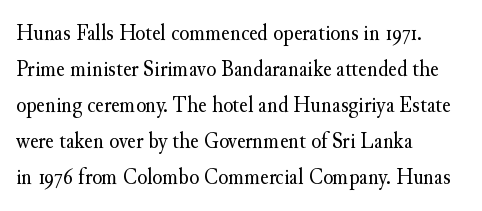
{"italic": "no", "bold": "no", "underline": "no", "align": "left", "line_spacing": "normal", "line_spacing_ratio": 1.57, "letter_spacing": "normal", "letter_spacing_em": 0.0, "glyph_px": 23}
